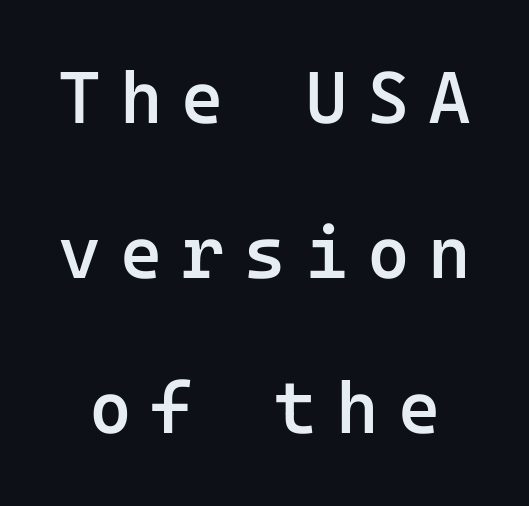
The image shows 73 px semibold sans-serif type, upright, monospaced; set loose line spacing (2.12x), unusually wide letter spacing (+0.26 em), not underlined; low stroke contrast and a medium x-height.
